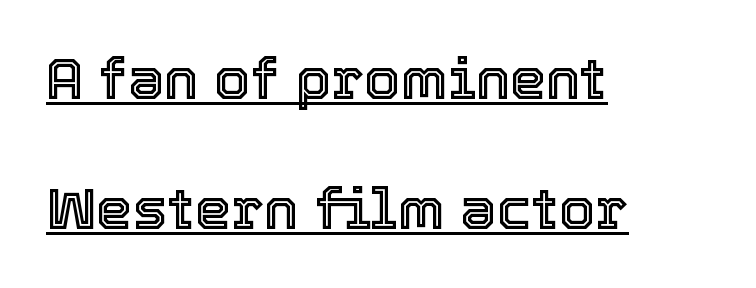
Character widths vary here, with narrow letters taking less room than wide ones. These lines are set flush left with a ragged right edge. Successive baselines arrive slowly, with a big drop between each. There is no visible air inserted between adjacent glyphs. Vertical strokes here are truly vertical. Does a line run under the words? Yes, clearly.
